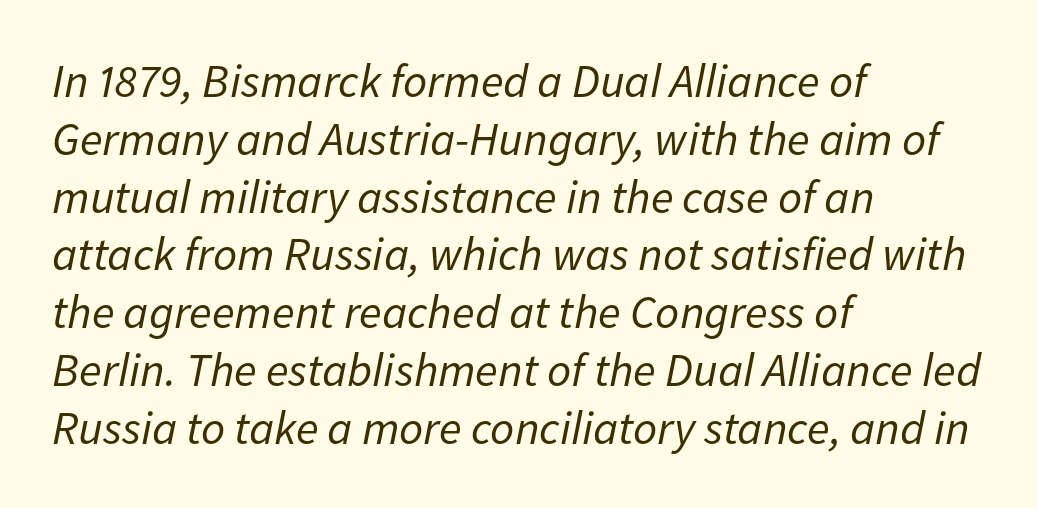
Q: Is the text bold? A: No.
Q: Is the text italic (slanted)? A: Yes, it leans right by about 11 degrees.
Q: Is the text underlined? A: No.
Q: How is the paragraph aligned? A: Left-aligned.
Q: Is the spacing between letters normal or unusually wide? A: Normal.
Q: Width (condensed, normal, or wide)? A: Normal.
Q: Stroke contrast? A: Low.
Q: x-height? A: Medium.
Q: Monospaced? A: No.
